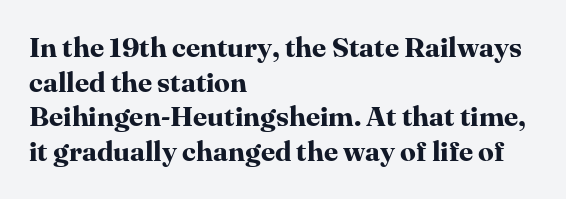
Typesetter's note: full bold, strokes at maximum text heaviness. The letters carry serifs — small finishing strokes at the ends of their stems. Tall strokes in this sample are plumb rather than angled. Caption: standard tracking, unaltered. The letters advance in unequal steps, a hallmark of proportional type.
